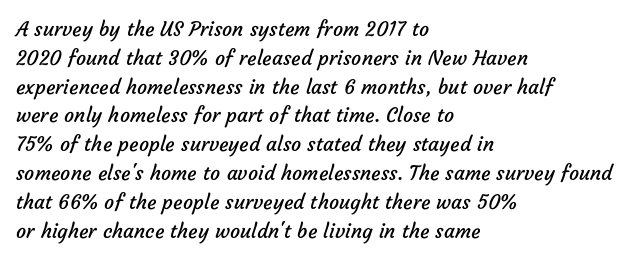
Notice how the passage keeps a crisp vertical edge on the left only. The rendering uses a moderate line-height, typical for paragraphs. This rendering features lettering with no underline. Tracking value appears to be zero — textbook default spacing. The cut favours lightness, reaching ordinary text weight at its darkest.
